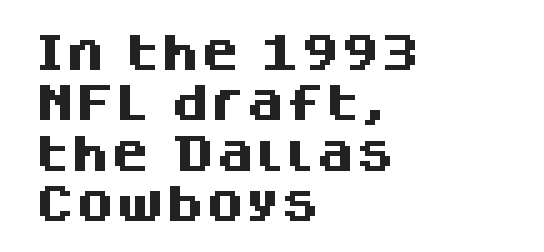
The image shows 40 px heavy sans-serif type, upright; set left-aligned, normal line spacing (1.26x), normal letter spacing, not underlined; medium stroke contrast and a large x-height.
